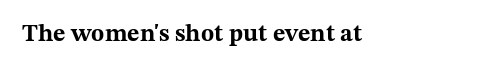
Q: Is the text bold? A: Yes.
Q: Is the text italic (slanted)? A: No, it is upright.
Q: Is the text underlined? A: No.
Q: Is the spacing between letters normal or unusually wide? A: Normal.
